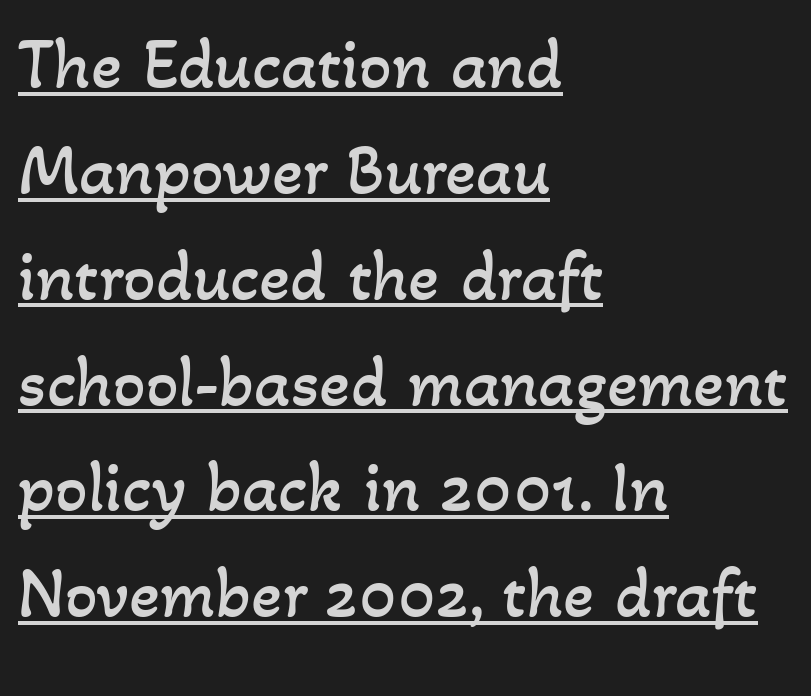
Q: Is the text bold? A: No.
Q: Is the text underlined? A: Yes.
Q: How is the paragraph aligned? A: Left-aligned.
Q: Is the spacing between letters normal or unusually wide? A: Normal.
Q: Is the spacing between lines tight, normal or loose? A: Normal.
Q: Width (condensed, normal, or wide)? A: Normal.
Q: Stroke contrast? A: Low.
Q: x-height? A: Small.
Q: Monospaced? A: No.
